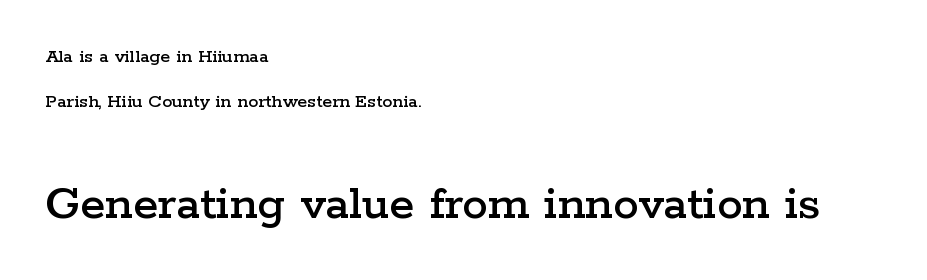
The image shows 51 px wide serif type, upright; set left-aligned, loose line spacing (2.25x), normal letter spacing, not underlined; the second (bottom) block is 2.55x larger; low stroke contrast and a medium x-height.
